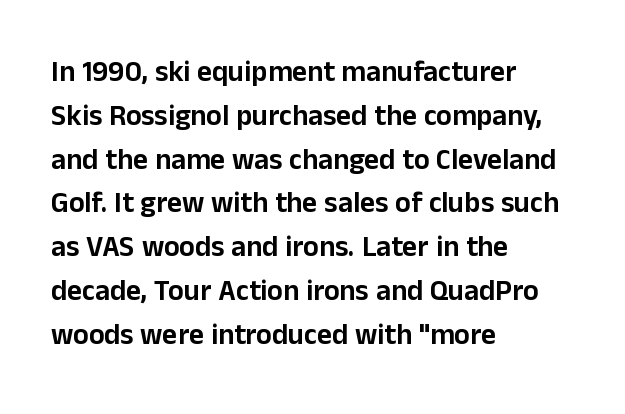
{"serif": "no", "italic": "no", "width": "normal", "stroke_contrast": "low", "x_height": "medium", "monospaced": "no", "underline": "no", "align": "left", "line_spacing": "normal", "line_spacing_ratio": 1.51, "letter_spacing": "normal", "letter_spacing_em": 0.0, "glyph_px": 29}
